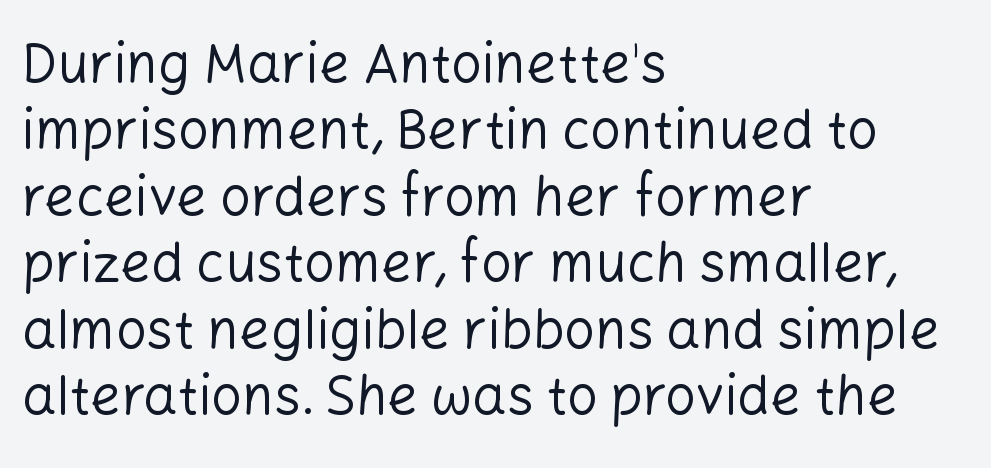
The image shows 54 px regular-weight sans-serif type, upright; set left-aligned, line spacing 1.23x, normal letter spacing, not underlined; low stroke contrast and a medium x-height.
